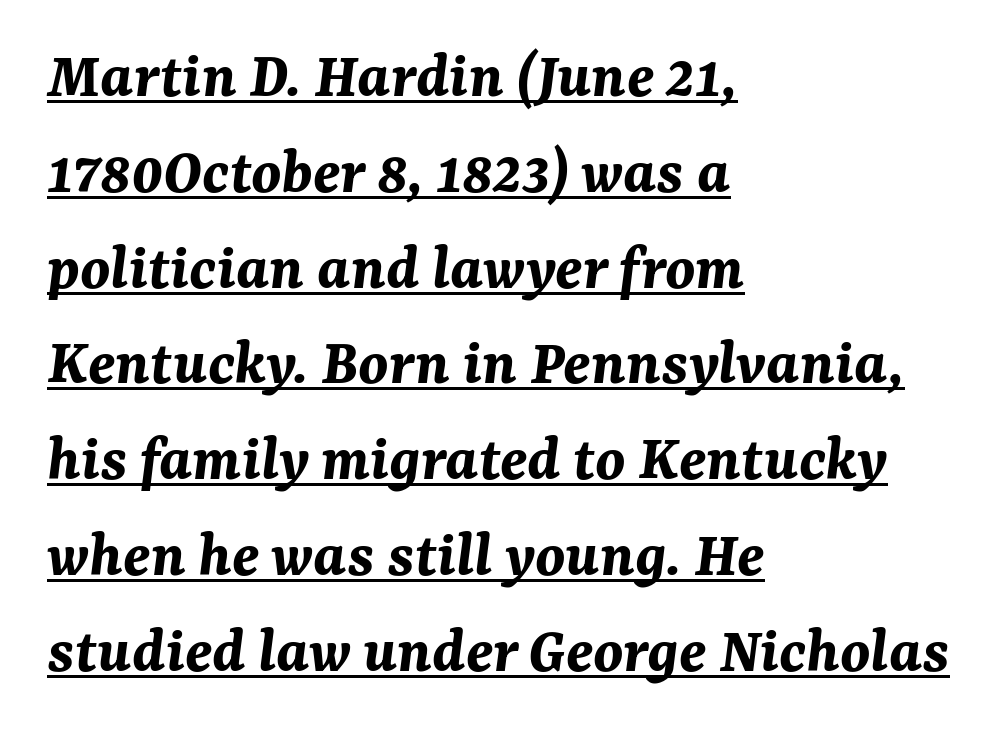
The image shows 67 px bold type, italic (leaning right); set left-aligned, normal line spacing (1.43x), normal letter spacing, underlined; medium stroke contrast and a medium x-height.
